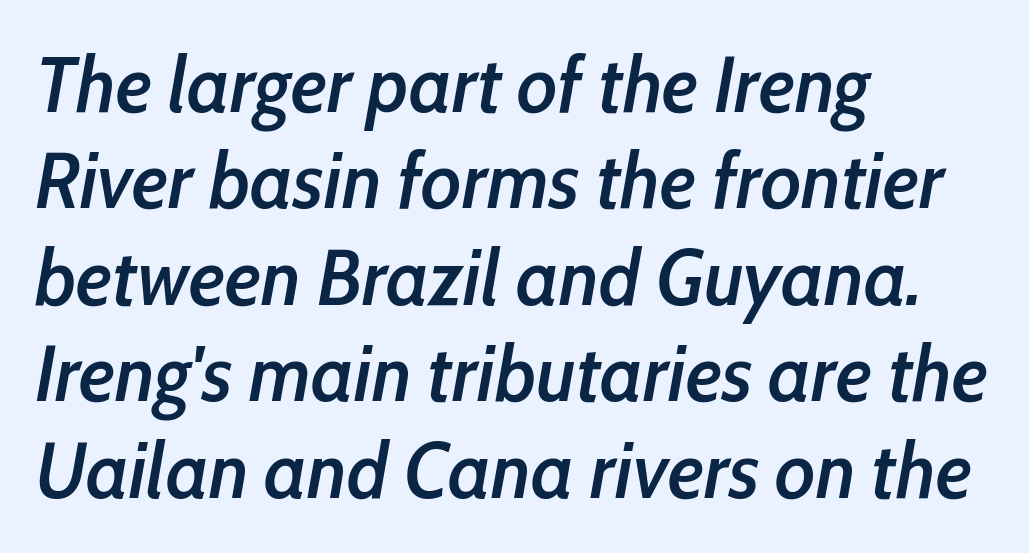
Leftover space on each line is placed entirely after the last word. The space directly below the letters is spotless. The glyphs look as if they've been sheared to an angle. Character widths vary here, with narrow letters taking less room than wide ones. Look at the tracking — it's just the regular setting, nothing added. These words are printed semibold, heavier than regular yet not bold.
